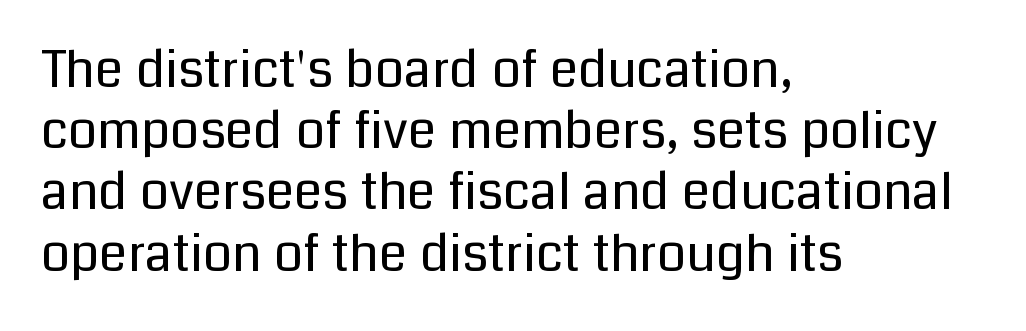
The image shows 51 px regular-weight sans-serif type, upright; set left-aligned, line spacing 1.2x, normal letter spacing, not underlined; low stroke contrast and a medium x-height.
